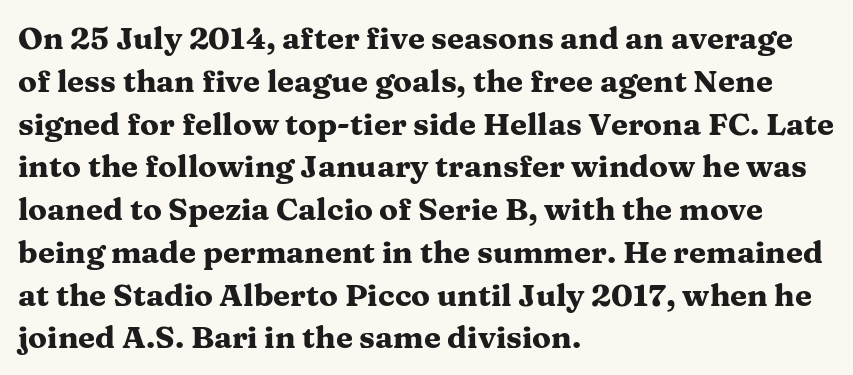
Caption: bold face, heavy strokes. The letters advance in unequal steps, a hallmark of proportional type. Is there any slant? The stems are plumb. The face used here is seriffed, in the tradition of book romans.
